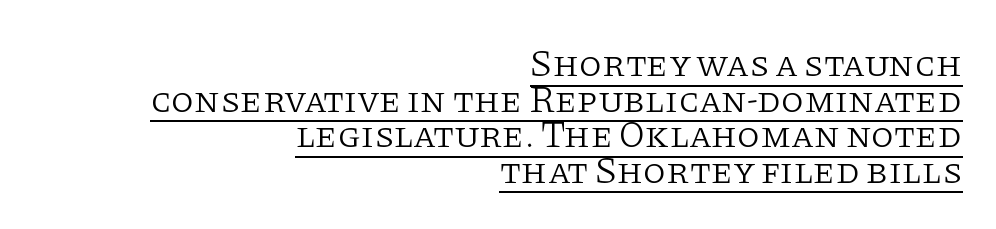
This is underlined copy, the kind a proofreader might mark for attention. The line texture is even and compact thanks to regular tracking. This sample has the flowing, uneven cadence of proportional lettering. The rendering shows small feet on the letterforms — a serif design.
